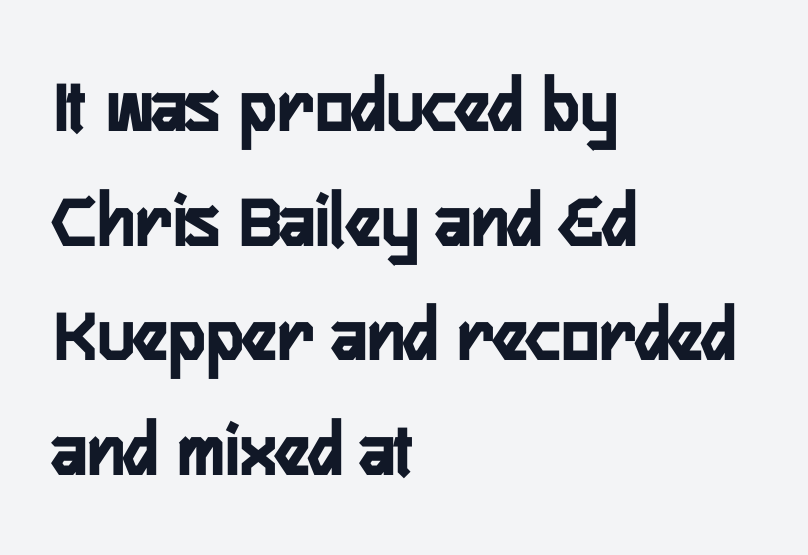
Here the designer chose a conventional face with non-uniform glyph widths. Has an underline been added? It has not. The font family rendered here belongs to the sans-serif group. Chunky letters — that's bold for sure. These lines keep a tight, regular rhythm from letter to letter.
